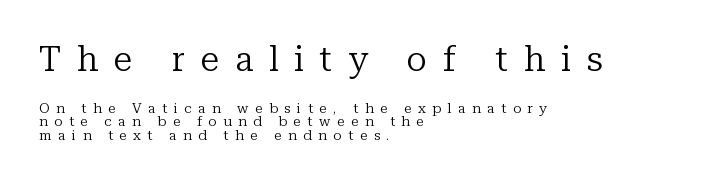
The image shows 34 px regular-weight serif type, upright; set left-aligned, tight line spacing (0.98x), unusually wide letter spacing (+0.46 em), not underlined; the first (top) block is 2.43x larger; low stroke contrast and a medium x-height.
